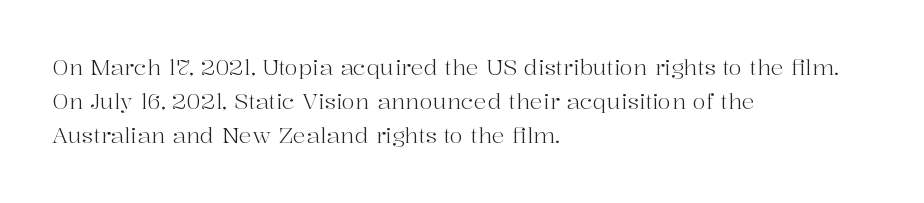
Caption: multi-line text, flush left, ragged right. Rendered with straight, roman letterforms. Beneath every word, the page is bare. Weight: not bold — regular or lighter. Nobody touched the tracking dial on this one. Vertically, the passage feels balanced, rows spaced as you'd expect.
